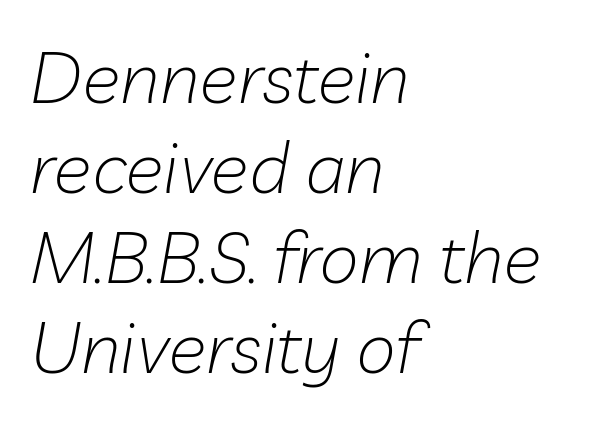
Q: Is the text bold? A: No.
Q: Is the text italic (slanted)? A: Yes, it leans right by about 10 degrees.
Q: Is the text underlined? A: No.
Q: How is the paragraph aligned? A: Left-aligned.
Q: Is the spacing between letters normal or unusually wide? A: Normal.
Q: Is the spacing between lines tight, normal or loose? A: Normal.
Q: Width (condensed, normal, or wide)? A: Normal.
Q: Stroke contrast? A: Low.
Q: x-height? A: Medium.
Q: Monospaced? A: No.
